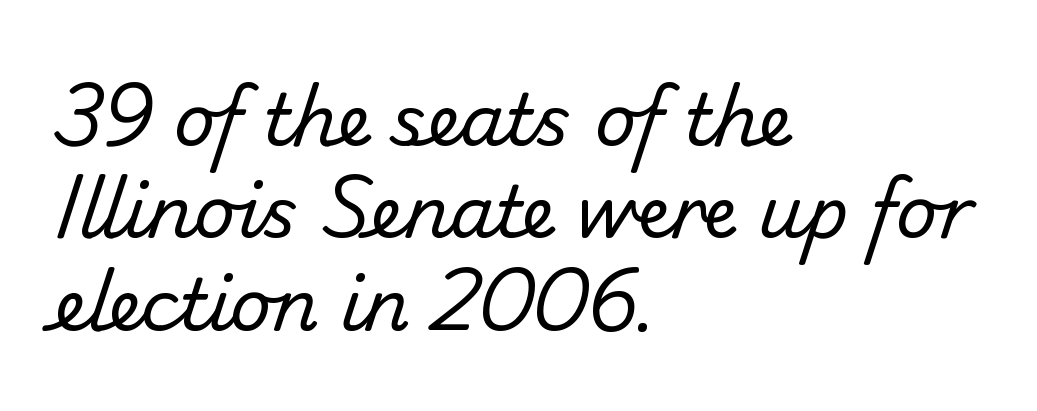
Standard letterfit; no display-style spreading of the glyphs. Varying glyph widths throughout — classic text-font behaviour. One-word summary of the alignment: left. This block has exactly the height ordinary leading produces. This is not heavy type; no bold has been used. Check under the words: just untouched page.
